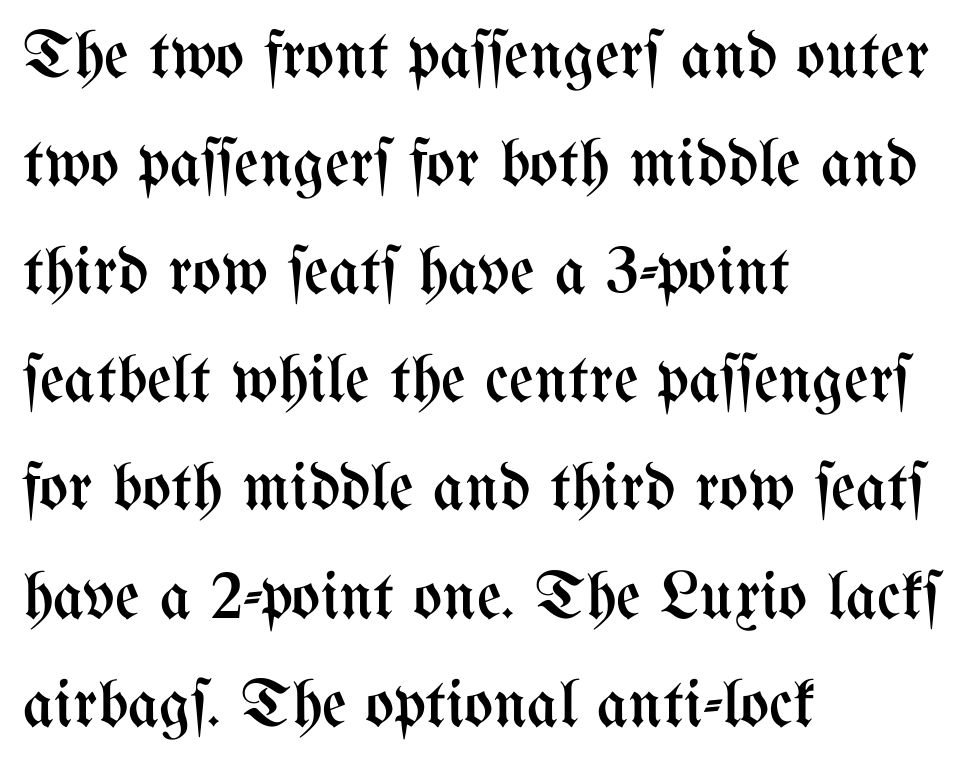
The image shows 68 px regular-weight, condensed type, upright; set left-aligned, normal line spacing (1.59x), normal letter spacing, not underlined; medium stroke contrast and a medium x-height.
